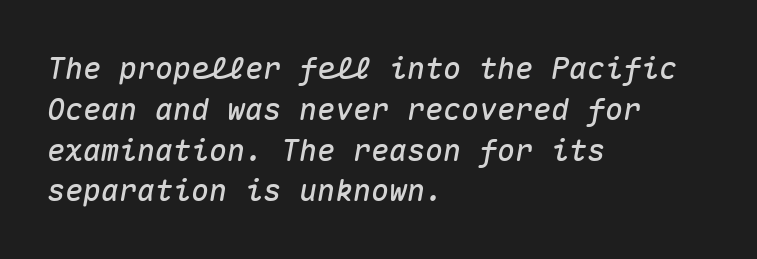
{"italic": "yes", "lean": "right", "slant_degrees": 10, "width": "normal", "stroke_contrast": "medium", "x_height": "medium", "monospaced": "yes", "underline": "no", "align": "left", "line_spacing": "normal", "line_spacing_ratio": 1.36, "letter_spacing": "normal", "letter_spacing_em": 0.0, "glyph_px": 30}
